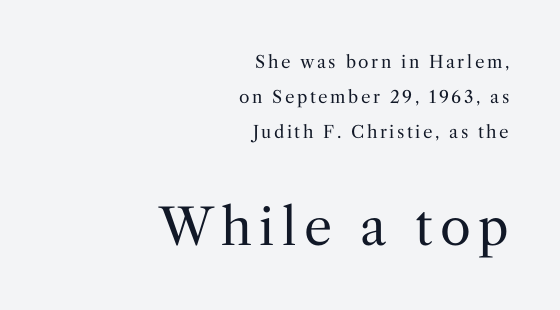
Q: Is the text bold? A: No.
Q: Is the text italic (slanted)? A: No, it is upright.
Q: Is the typeface a serif or a sans-serif typeface? A: Serif.
Q: Is the text underlined? A: No.
Q: How is the paragraph aligned? A: Right-aligned.
Q: Is the spacing between lines tight, normal or loose? A: Loose.
Q: Which block of text is set in a larger size, the first (top) or the second (bottom)? A: The second (bottom) one.
Q: Width (condensed, normal, or wide)? A: Normal.
Q: Stroke contrast? A: Medium.
Q: x-height? A: Medium.
Q: Monospaced? A: No.
